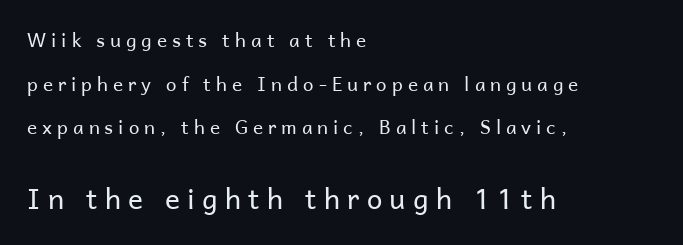
Q: Is the text bold? A: No.
Q: Is the text italic (slanted)? A: No, it is upright.
Q: Is the typeface a serif or a sans-serif typeface? A: Sans-serif.
Q: Is the text underlined? A: No.
Q: How is the paragraph aligned? A: Left-aligned.
Q: Is the spacing between letters normal or unusually wide? A: Unusually wide.
Q: Is the spacing between lines tight, normal or loose? A: Loose.
Q: Which block of text is set in a larger size, the first (top) or the second (bottom)? A: The second (bottom) one.
Q: Width (condensed, normal, or wide)? A: Normal.
Q: Stroke contrast? A: Low.
Q: x-height? A: Medium.
Q: Monospaced? A: No.
